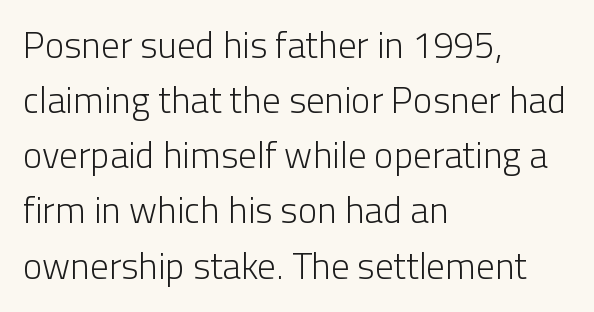
If you drew a ruler down the left edge, every line would touch it. Tracking here is standard; glyphs follow each other at the usual distance. Is there any slant? The stems are plumb. If you measured baseline to baseline, you'd find a middling distance.
